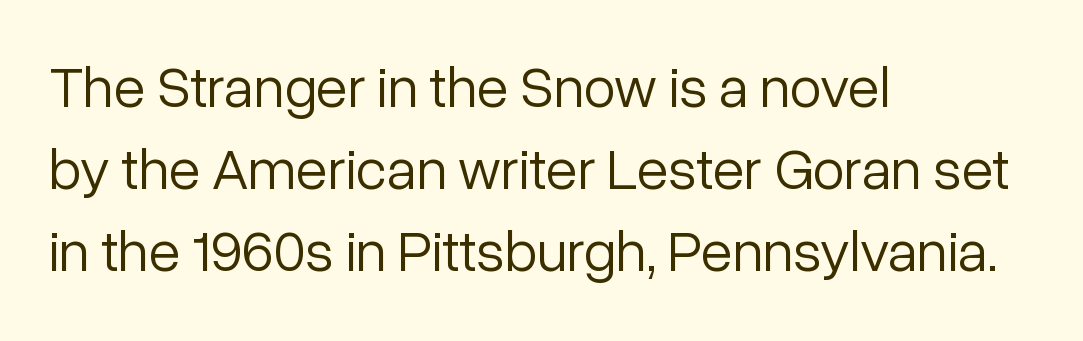
The image shows 58 px light sans-serif type, upright; set left-aligned, normal line spacing (1.41x), normal letter spacing, not underlined; low stroke contrast and a medium x-height.
